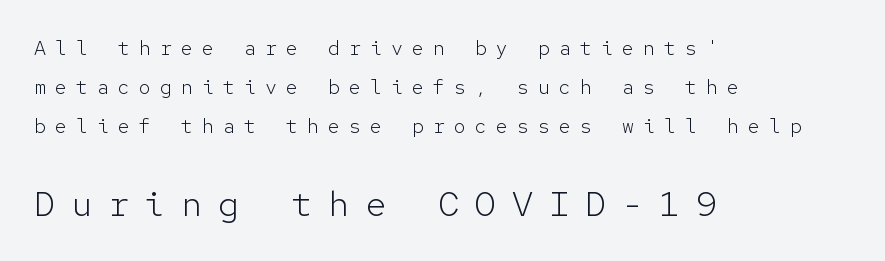
The image shows 35 px light sans-serif type, upright, monospaced; set left-aligned, loose line spacing (1.96x), unusually wide letter spacing (+0.45 em), not underlined; the second (bottom) block is 1.75x larger; low stroke contrast and a medium x-height.
